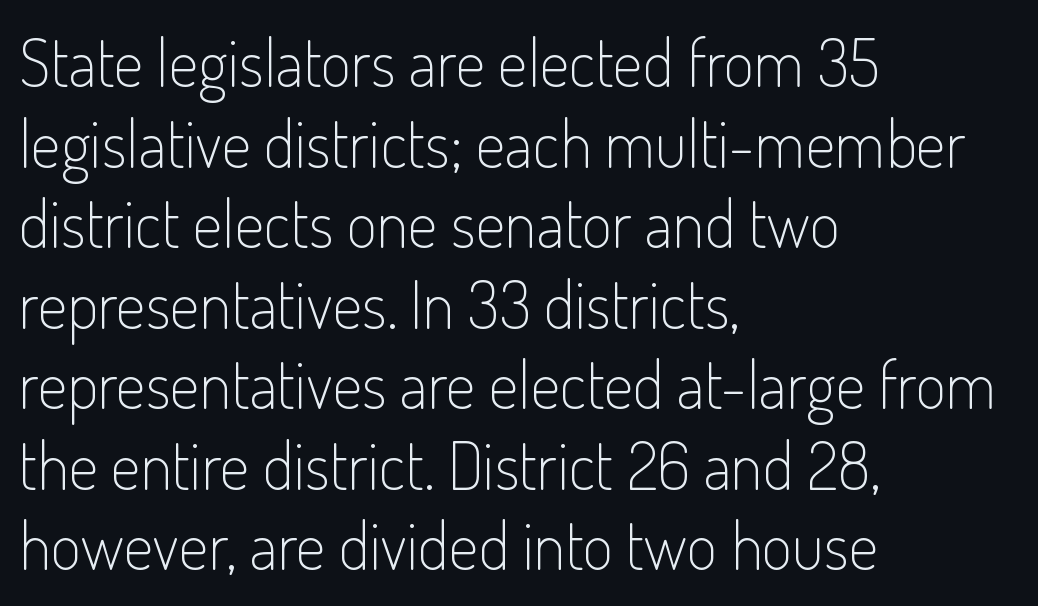
The image shows 66 px light, condensed sans-serif type, upright; set left-aligned, line spacing 1.22x, normal letter spacing, not underlined; low stroke contrast and a small x-height.
